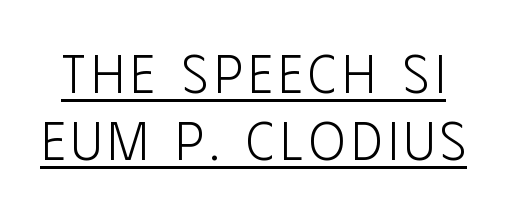
Q: Is the text bold? A: No.
Q: Is the text italic (slanted)? A: No, it is upright.
Q: Is the typeface a serif or a sans-serif typeface? A: Sans-serif.
Q: Is the text underlined? A: Yes.
Q: Width (condensed, normal, or wide)? A: Condensed.
Q: Stroke contrast? A: Low.
Q: x-height? A: Large.
Q: Monospaced? A: No.
